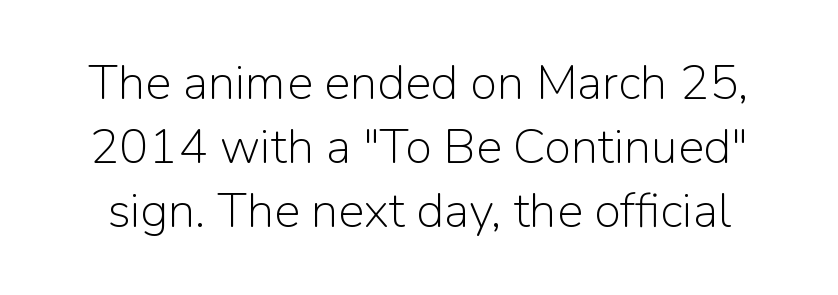
You could call the tracking neutral — neither tight nor loose. Vertical strokes here are truly vertical. Note the varied advance widths — an 'i' is clearly narrower than an 'm'. A quiet, ordinary-to-light weight characterises the typeface. The space between consecutive lines is moderate. No word sits above an underline.
